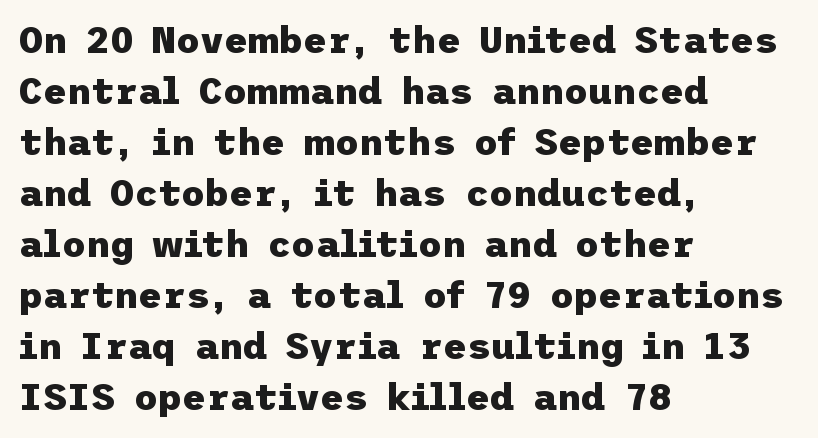
Q: Is the text bold? A: Yes.
Q: Is the text italic (slanted)? A: No, it is upright.
Q: Is the typeface a serif or a sans-serif typeface? A: Sans-serif.
Q: Is the text underlined? A: No.
Q: How is the paragraph aligned? A: Left-aligned.
Q: Is the spacing between letters normal or unusually wide? A: Normal.
Q: Is the spacing between lines tight, normal or loose? A: Normal.
Q: Width (condensed, normal, or wide)? A: Normal.
Q: Stroke contrast? A: Low.
Q: x-height? A: Medium.
